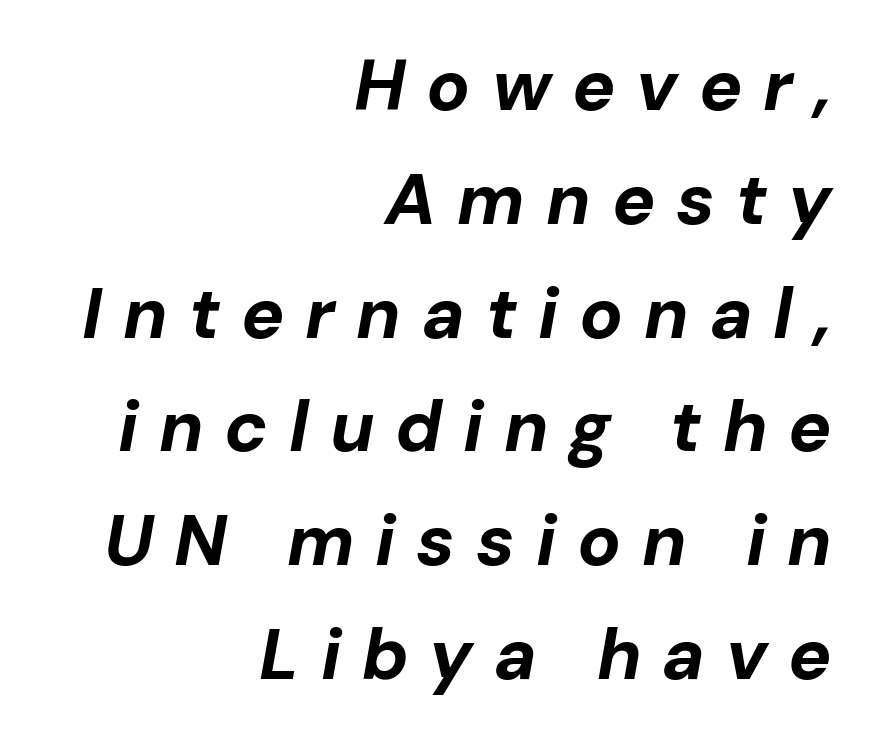
Q: Is the text bold? A: Yes.
Q: Is the text italic (slanted)? A: Yes, it leans right by about 10 degrees.
Q: Is the text underlined? A: No.
Q: How is the paragraph aligned? A: Right-aligned.
Q: Is the spacing between letters normal or unusually wide? A: Unusually wide.
Q: Is the spacing between lines tight, normal or loose? A: Normal.
Q: Width (condensed, normal, or wide)? A: Normal.
Q: Stroke contrast? A: Low.
Q: x-height? A: Medium.
Q: Monospaced? A: No.
